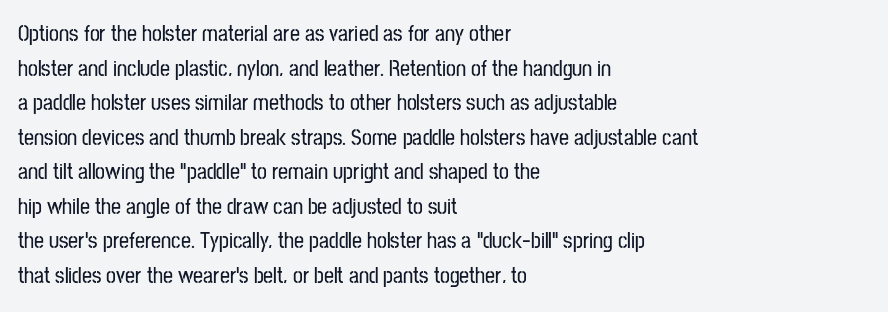
{"italic": "no", "underline": "no", "align": "left", "line_spacing": "normal", "line_spacing_ratio": 1.57, "letter_spacing": "normal", "letter_spacing_em": 0.0, "glyph_px": 22}
